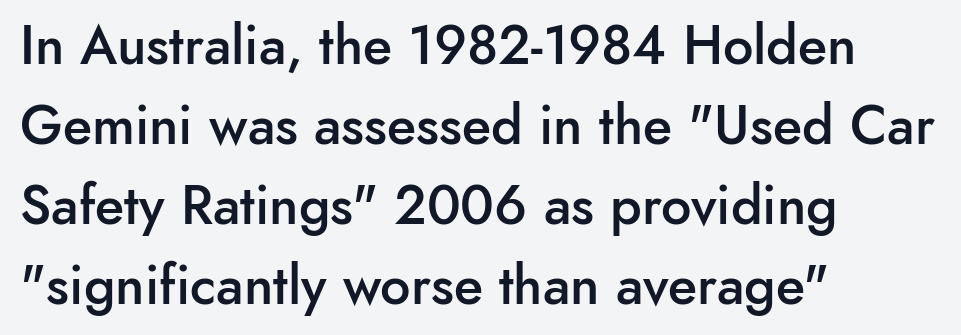
{"serif": "no", "italic": "no", "bold": "semi", "weight": "semibold", "width": "normal", "stroke_contrast": "low", "x_height": "small", "monospaced": "no", "underline": "no", "align": "left", "line_spacing": "normal", "line_spacing_ratio": 1.48, "letter_spacing": "normal", "letter_spacing_em": 0.0, "glyph_px": 54}
